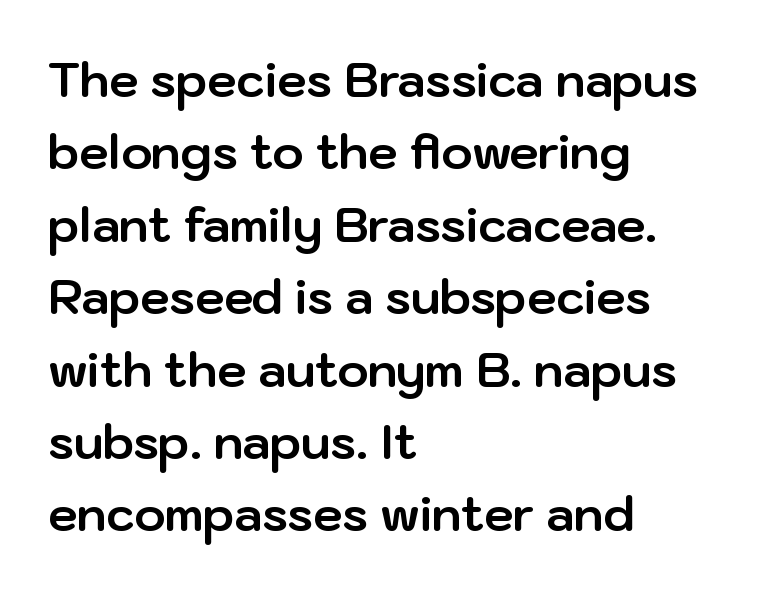
The image shows 47 px bold sans-serif type, upright; set left-aligned, normal line spacing (1.54x), normal letter spacing, not underlined; low stroke contrast and a medium x-height.
